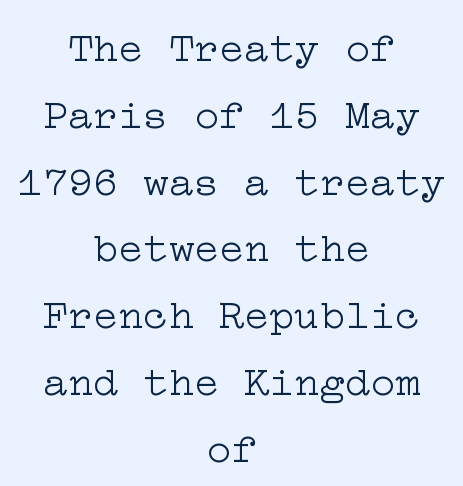
Q: Is the text bold? A: No.
Q: Is the text italic (slanted)? A: No, it is upright.
Q: Is the typeface a serif or a sans-serif typeface? A: Serif.
Q: Is the text underlined? A: No.
Q: How is the paragraph aligned? A: Centered.
Q: Is the spacing between letters normal or unusually wide? A: Normal.
Q: Is the spacing between lines tight, normal or loose? A: Normal.
Q: Width (condensed, normal, or wide)? A: Wide.
Q: Stroke contrast? A: Low.
Q: x-height? A: Medium.
